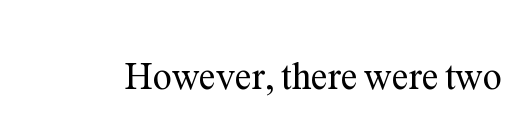
The image shows 38 px regular-weight serif type, upright; set normal letter spacing, not underlined; medium stroke contrast and a medium x-height.
